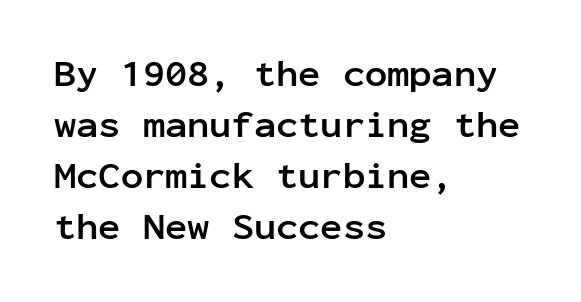
Q: Is the text bold? A: Yes.
Q: Is the text italic (slanted)? A: No, it is upright.
Q: Is the typeface a serif or a sans-serif typeface? A: Sans-serif.
Q: Is the text underlined? A: No.
Q: How is the paragraph aligned? A: Left-aligned.
Q: Is the spacing between letters normal or unusually wide? A: Normal.
Q: Is the spacing between lines tight, normal or loose? A: Normal.
Q: Width (condensed, normal, or wide)? A: Normal.
Q: Stroke contrast? A: Low.
Q: x-height? A: Medium.
Q: Monospaced? A: Yes.
